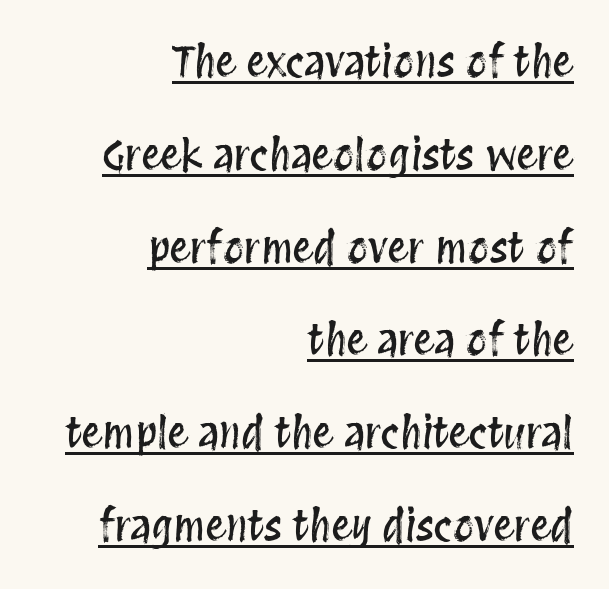
Proportional: the letters do not fall into vertical columns. One glance says open: line gaps are wider than usual. Each line of the rendering has a horizontal stroke beneath the glyphs. If you drew a ruler down the right edge, every line would touch it. Here the glyphs are tracked normally, forming tight word shapes. Vertical strokes here are truly vertical.
